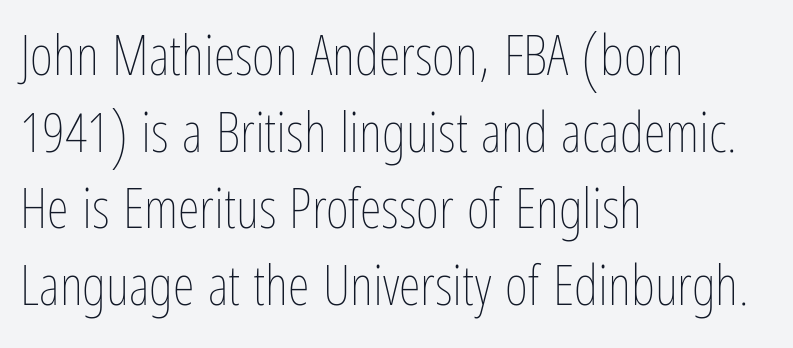
Each line starts at the same left margin while the right side varies. Honestly, the letter spacing is just normal — you wouldn't notice it. Vertical stems look standard width or narrower in stroke. It's the straight-up-and-down kind of type.
